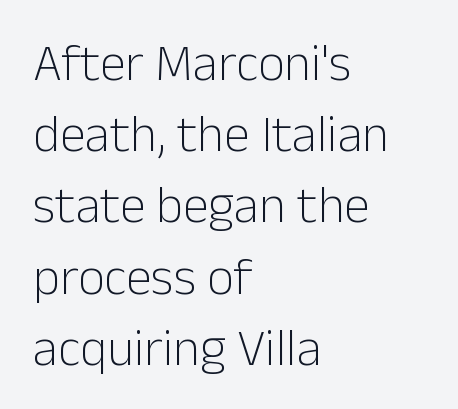
{"serif": "no", "italic": "no", "bold": "no", "weight": "light", "width": "normal", "stroke_contrast": "low", "x_height": "medium", "monospaced": "no", "underline": "no", "align": "left", "line_spacing": "normal", "line_spacing_ratio": 1.37, "letter_spacing": "normal", "letter_spacing_em": 0.0, "glyph_px": 52}
